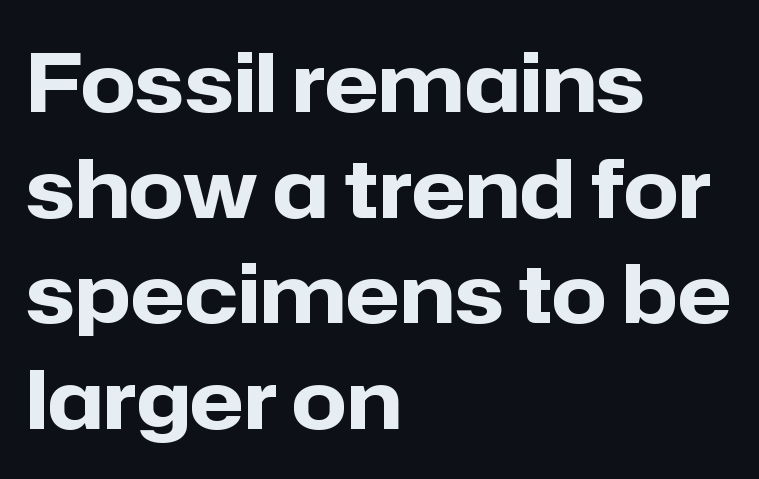
Q: Is the text bold? A: Yes.
Q: Is the text italic (slanted)? A: No, it is upright.
Q: Is the typeface a serif or a sans-serif typeface? A: Sans-serif.
Q: Is the text underlined? A: No.
Q: How is the paragraph aligned? A: Left-aligned.
Q: Is the spacing between letters normal or unusually wide? A: Normal.
Q: Is the spacing between lines tight, normal or loose? A: Normal.
Q: Width (condensed, normal, or wide)? A: Normal.
Q: Stroke contrast? A: Low.
Q: x-height? A: Medium.
Q: Monospaced? A: No.
